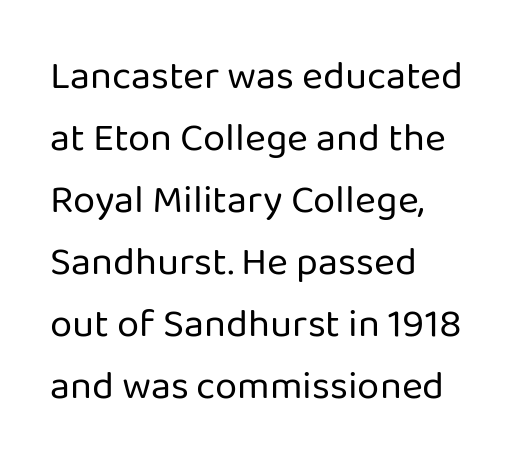
{"serif": "no", "italic": "no", "bold": "no", "weight": "regular", "width": "normal", "stroke_contrast": "low", "x_height": "medium", "monospaced": "no", "underline": "no", "align": "left", "line_spacing": "normal", "line_spacing_ratio": 1.55, "letter_spacing": "normal", "letter_spacing_em": 0.0, "glyph_px": 40}
